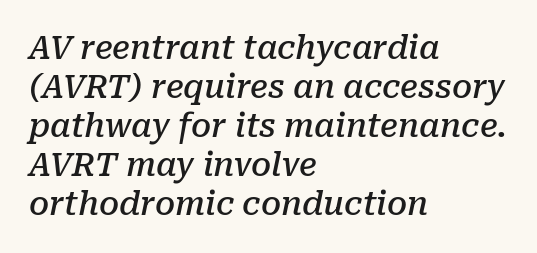
{"serif": "yes", "italic": "yes", "lean": "right", "slant_degrees": 10, "bold": "semi", "weight": "semibold", "width": "normal", "stroke_contrast": "low", "x_height": "medium", "monospaced": "no", "underline": "no", "align": "left", "line_spacing_ratio": 1.22, "letter_spacing": "normal", "letter_spacing_em": 0.0, "glyph_px": 32}
